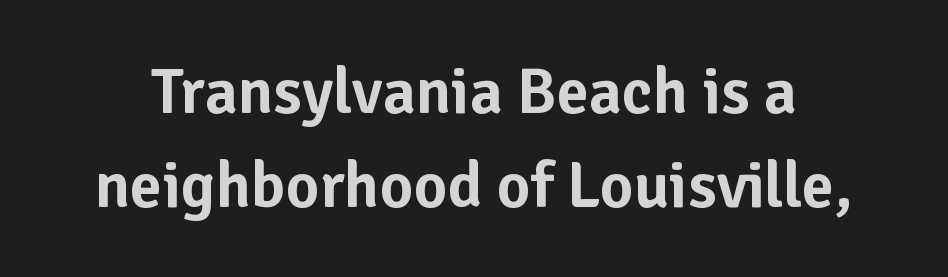
Q: Is the text italic (slanted)? A: No, it is upright.
Q: Is the typeface a serif or a sans-serif typeface? A: Sans-serif.
Q: Is the text underlined? A: No.
Q: Is the spacing between letters normal or unusually wide? A: Normal.
Q: Is the spacing between lines tight, normal or loose? A: Normal.
Q: Width (condensed, normal, or wide)? A: Normal.
Q: Stroke contrast? A: Low.
Q: x-height? A: Medium.
Q: Monospaced? A: No.
